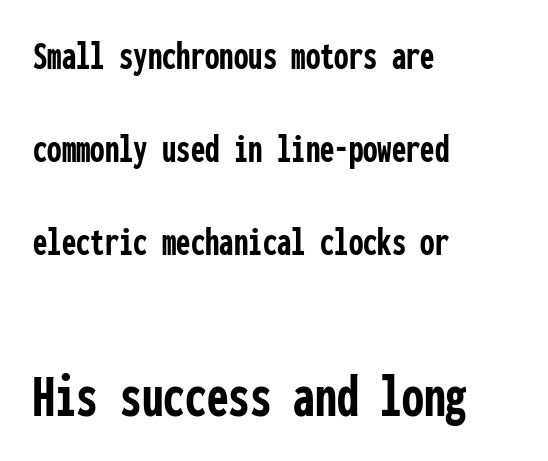
{"serif": "no", "italic": "no", "bold": "yes", "weight": "semibold", "width": "condensed", "stroke_contrast": "low", "x_height": "medium", "monospaced": "yes", "underline": "no", "align": "left", "line_spacing": "loose", "line_spacing_ratio": 2.27, "letter_spacing": "normal", "letter_spacing_em": 0.0, "larger_block": "second", "size_ratio": 1.51, "glyph_px": 62}
